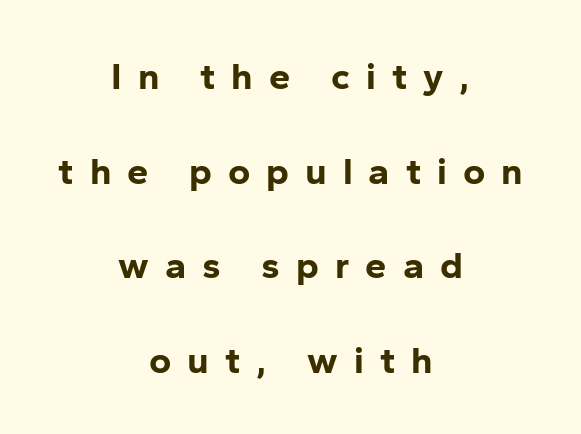
The image shows 38 px bold sans-serif type, upright; set centered, loose line spacing (2.49x), unusually wide letter spacing (+0.42 em), not underlined; low stroke contrast and a medium x-height.
